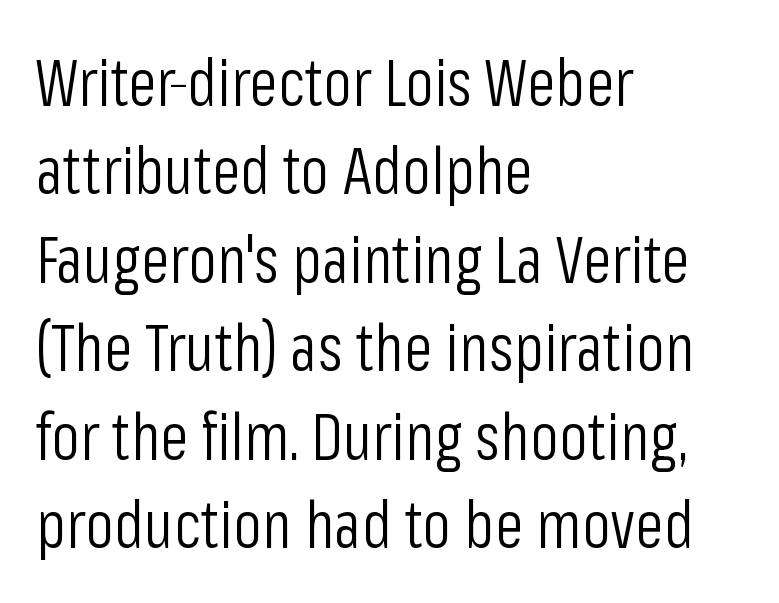
The image shows 65 px light, condensed sans-serif type, upright; set left-aligned, normal line spacing (1.36x), normal letter spacing, not underlined; low stroke contrast and a medium x-height.
